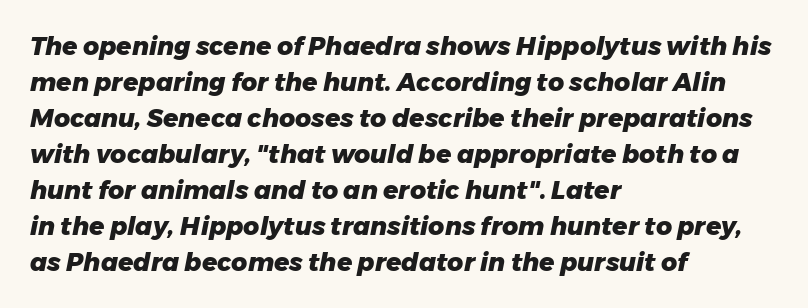
Only glyphs here, with clear space below each row. Bold? Absolutely — the strokes are thick and heavy. Letter spacing: default. The typography opts for an oblique posture over an upright one. Interline gaps are of average width in this sample.
